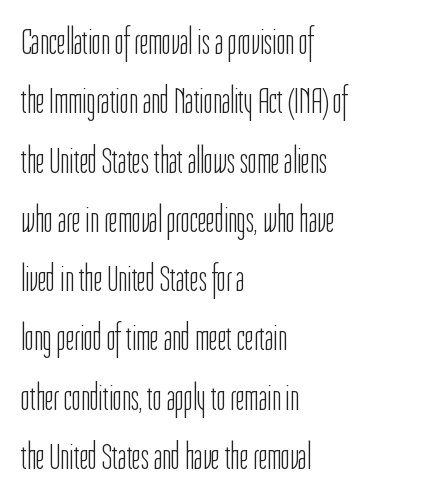
{"serif": "no", "italic": "no", "bold": "no", "weight": "light", "width": "condensed", "stroke_contrast": "low", "x_height": "medium", "monospaced": "no", "underline": "no", "align": "left", "line_spacing": "normal", "line_spacing_ratio": 1.56, "letter_spacing": "normal", "letter_spacing_em": 0.0, "glyph_px": 38}
